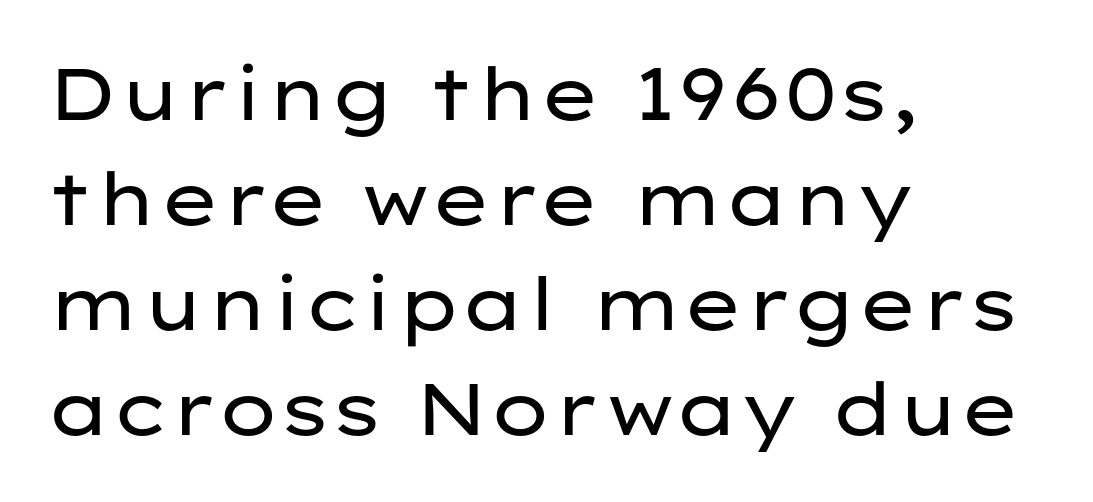
Is the block centered? No — it sits flush against the left margin. Short note: letters normally spaced. Note: no serifs on the glyphs. Ordinary non-slanted type is in use.
